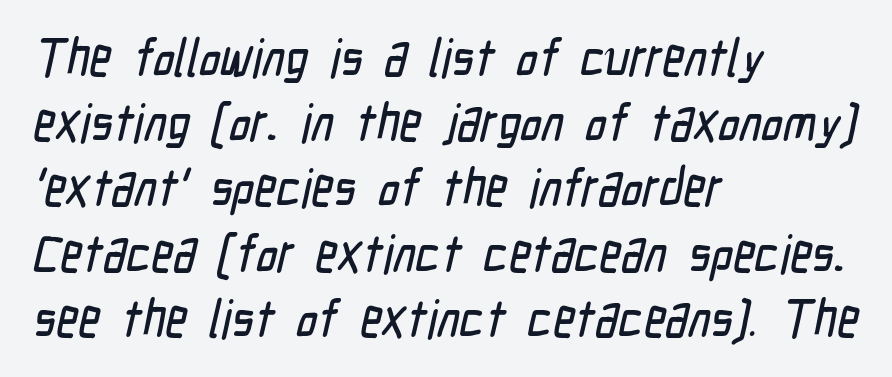
{"serif": "no", "width": "condensed", "stroke_contrast": "low", "x_height": "medium", "monospaced": "no", "underline": "no", "align": "left", "line_spacing_ratio": 1.23, "letter_spacing": "normal", "letter_spacing_em": 0.0, "glyph_px": 53}
